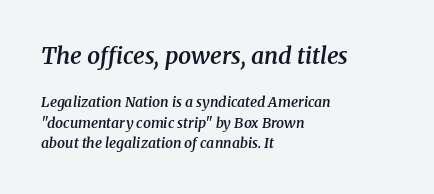
The image shows 23 px text type, italic (leaning right); set left-aligned, normal line spacing (1.47x), normal letter spacing, not underlined; the first (top) block is 1.64x larger.
